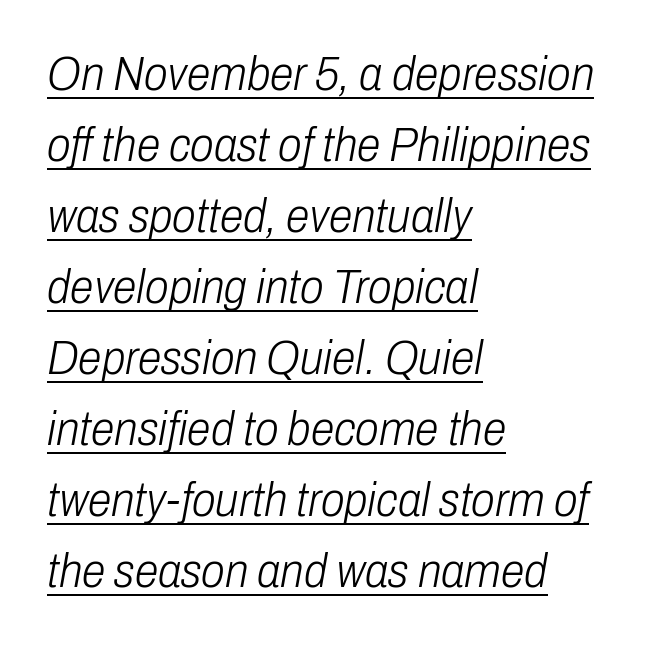
The strokes are not fattened; the text isn't bold. A typesetter would mark this as italic. Inter-character spacing is left at the font's built-in metrics. Vertical spacing — default. Decoration check: the copy is underlined.
